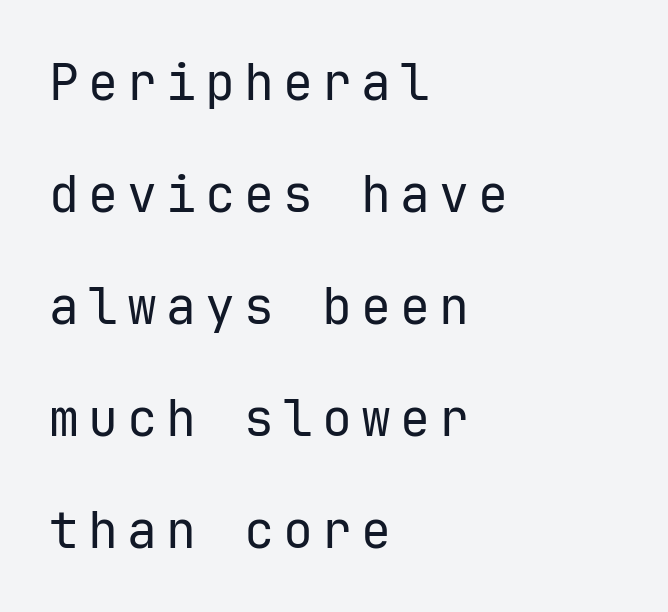
Line beginnings align vertically; line endings do not. Anything drawn beneath the words? Only blank space. Every character here occupies the same horizontal width, giving the sample a typewriter-like rhythm. Check where the strokes stop: nothing finishes them off — pure sans.
